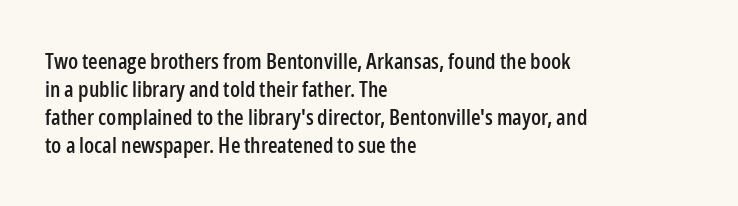
The image shows 22 px text type, upright; set left-aligned, normal line spacing (1.28x), normal letter spacing, not underlined.
